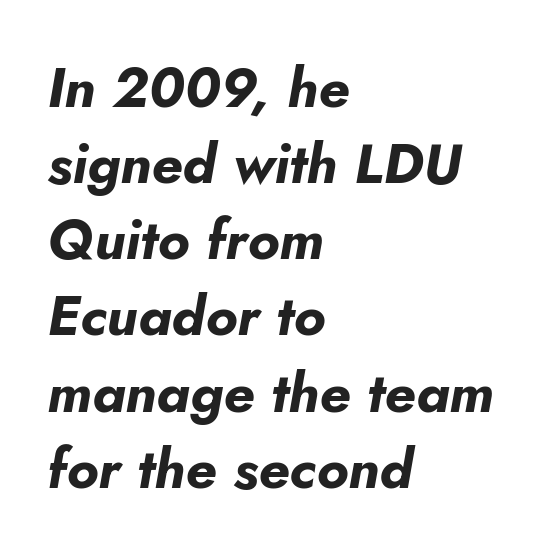
The image shows 56 px bold type, italic (leaning right); set left-aligned, normal line spacing (1.36x), normal letter spacing, not underlined; low stroke contrast and a small x-height.
